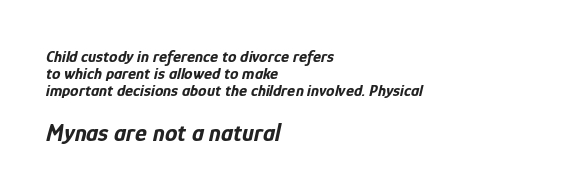
{"italic": "yes", "lean": "right", "slant_degrees": 12, "bold": "yes", "underline": "no", "align": "left", "line_spacing": "tight", "line_spacing_ratio": 1.01, "letter_spacing": "normal", "letter_spacing_em": 0.0, "larger_block": "second", "size_ratio": 1.47, "glyph_px": 25}
